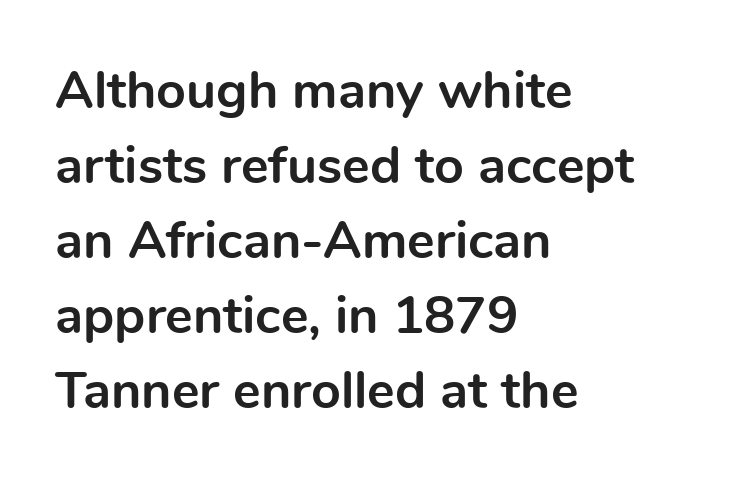
Q: Is the text bold? A: Yes.
Q: Is the text italic (slanted)? A: No, it is upright.
Q: Is the typeface a serif or a sans-serif typeface? A: Sans-serif.
Q: Is the text underlined? A: No.
Q: How is the paragraph aligned? A: Left-aligned.
Q: Is the spacing between letters normal or unusually wide? A: Normal.
Q: Is the spacing between lines tight, normal or loose? A: Normal.
Q: Width (condensed, normal, or wide)? A: Normal.
Q: x-height? A: Medium.
Q: Monospaced? A: No.
